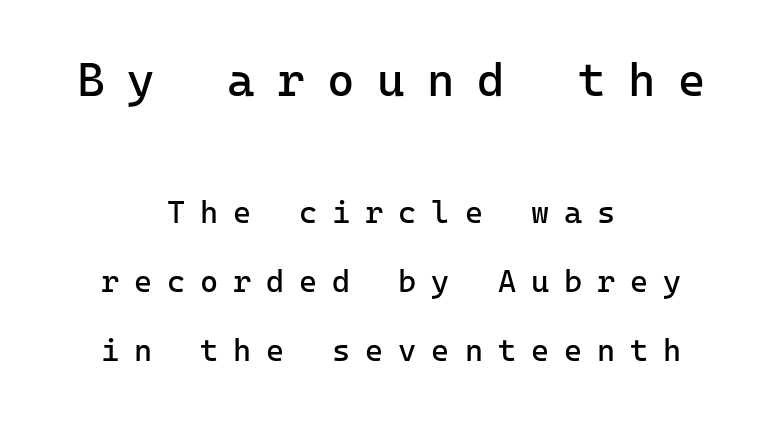
{"serif": "no", "italic": "no", "bold": "no", "weight": "regular", "width": "normal", "stroke_contrast": "low", "x_height": "medium", "monospaced": "yes", "underline": "no", "align": "center", "line_spacing": "loose", "line_spacing_ratio": 2.22, "letter_spacing": "wide", "letter_spacing_em": 0.48, "larger_block": "first", "size_ratio": 1.52, "glyph_px": 47}
